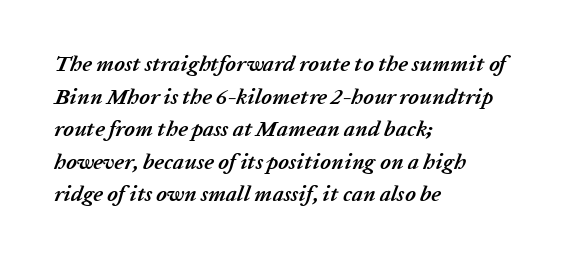
{"italic": "yes", "lean": "right", "slant_degrees": 20, "bold": "yes", "underline": "no", "align": "left", "line_spacing": "normal", "line_spacing_ratio": 1.48, "letter_spacing": "normal", "letter_spacing_em": 0.0, "glyph_px": 22}
